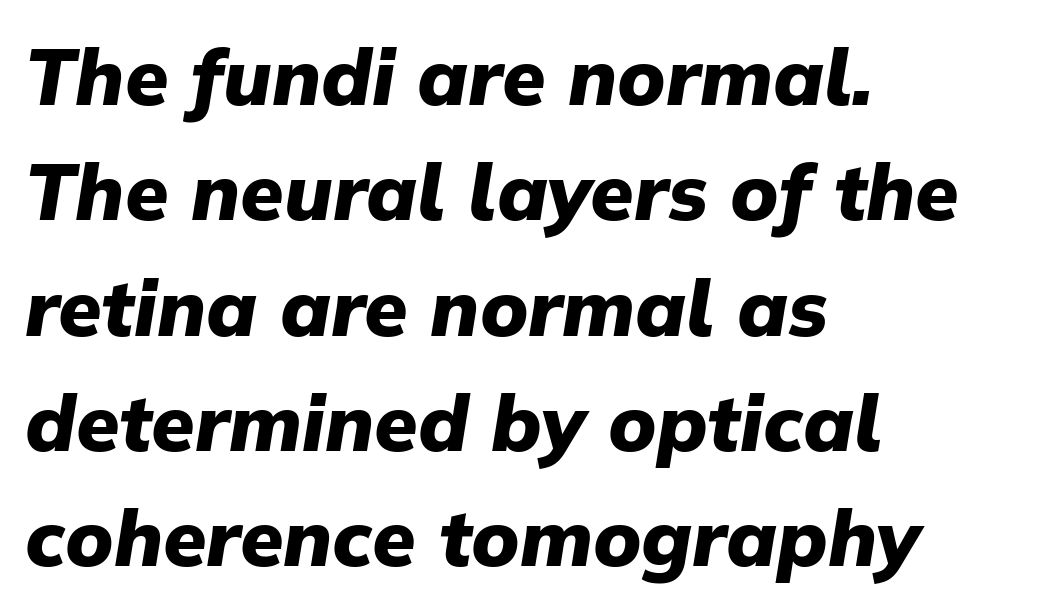
The image shows 79 px heavy type, italic (leaning right); set left-aligned, normal line spacing (1.46x), normal letter spacing, not underlined; low stroke contrast and a medium x-height.
